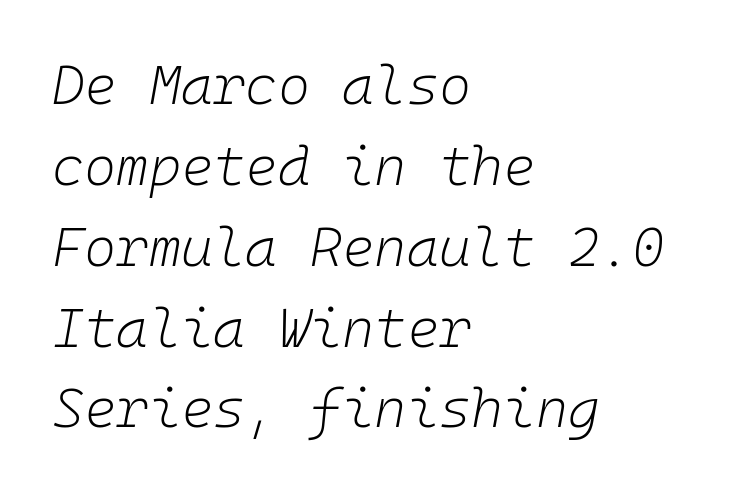
Q: Is the text bold? A: No.
Q: Is the text italic (slanted)? A: Yes, it leans right by about 10 degrees.
Q: Is the text underlined? A: No.
Q: How is the paragraph aligned? A: Left-aligned.
Q: Is the spacing between letters normal or unusually wide? A: Normal.
Q: Is the spacing between lines tight, normal or loose? A: Normal.
Q: Width (condensed, normal, or wide)? A: Normal.
Q: Stroke contrast? A: Low.
Q: x-height? A: Medium.
Q: Monospaced? A: Yes.
